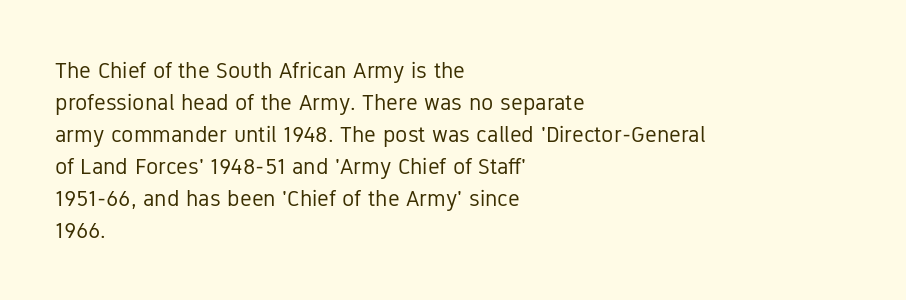
The image shows 23 px text type, upright; set left-aligned, normal line spacing (1.39x), normal letter spacing, not underlined.
